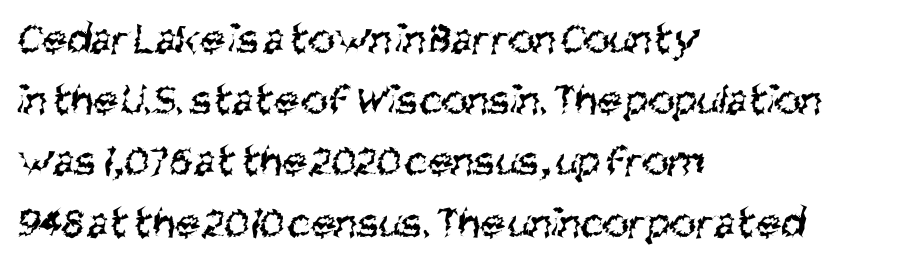
{"serif": "no", "bold": "no", "weight": "regular", "width": "condensed", "stroke_contrast": "medium", "x_height": "large", "monospaced": "no", "underline": "no", "align": "left", "line_spacing": "normal", "line_spacing_ratio": 1.36, "letter_spacing": "normal", "letter_spacing_em": 0.0, "glyph_px": 45}
